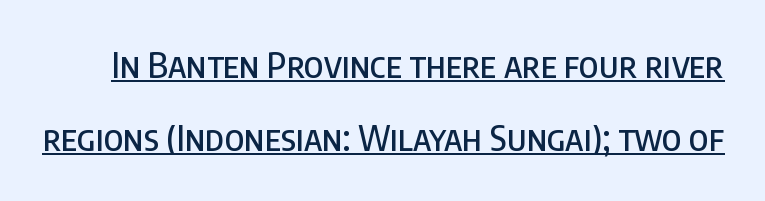
Q: Is the text italic (slanted)? A: No, it is upright.
Q: Is the typeface a serif or a sans-serif typeface? A: Sans-serif.
Q: Is the text underlined? A: Yes.
Q: Is the spacing between letters normal or unusually wide? A: Normal.
Q: Is the spacing between lines tight, normal or loose? A: Loose.
Q: Width (condensed, normal, or wide)? A: Condensed.
Q: Stroke contrast? A: Low.
Q: x-height? A: Large.
Q: Monospaced? A: No.
